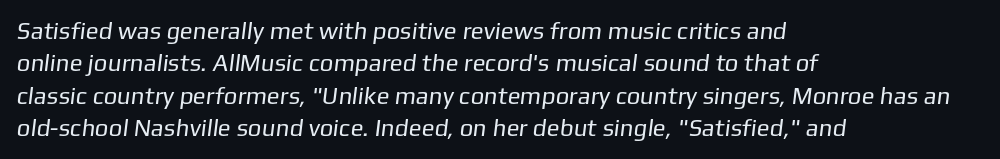
The image shows 24 px text type; set left-aligned, normal line spacing (1.35x), normal letter spacing, not underlined.
